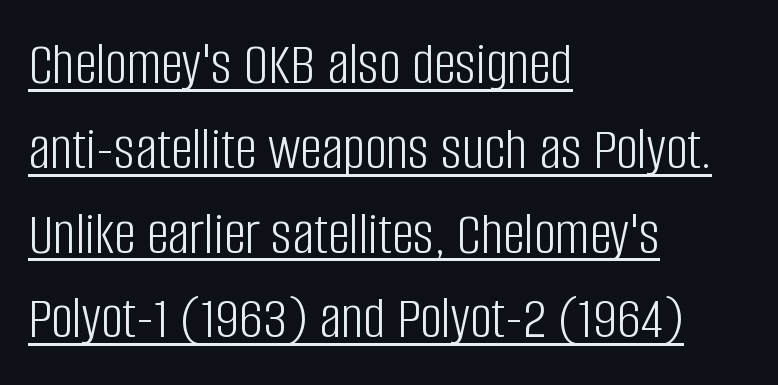
{"serif": "no", "italic": "no", "bold": "no", "weight": "light", "width": "condensed", "stroke_contrast": "low", "x_height": "large", "monospaced": "no", "underline": "yes", "align": "left", "line_spacing": "normal", "line_spacing_ratio": 1.39, "letter_spacing": "normal", "letter_spacing_em": 0.0, "glyph_px": 61}
